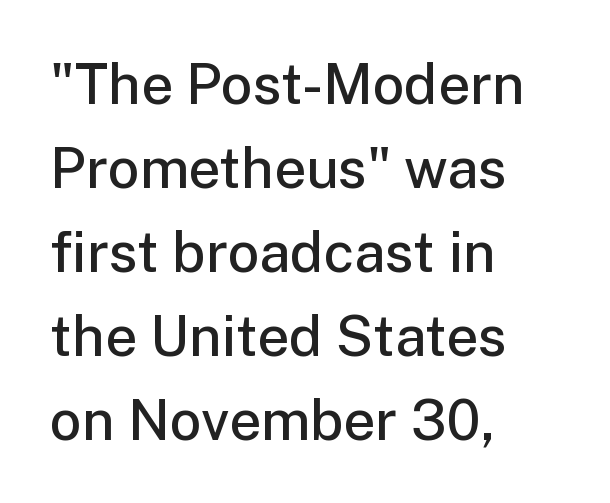
{"serif": "no", "italic": "no", "bold": "semi", "weight": "semibold", "width": "normal", "stroke_contrast": "low", "x_height": "medium", "monospaced": "no", "underline": "no", "align": "left", "line_spacing": "normal", "line_spacing_ratio": 1.5, "letter_spacing": "normal", "letter_spacing_em": 0.0, "glyph_px": 56}
